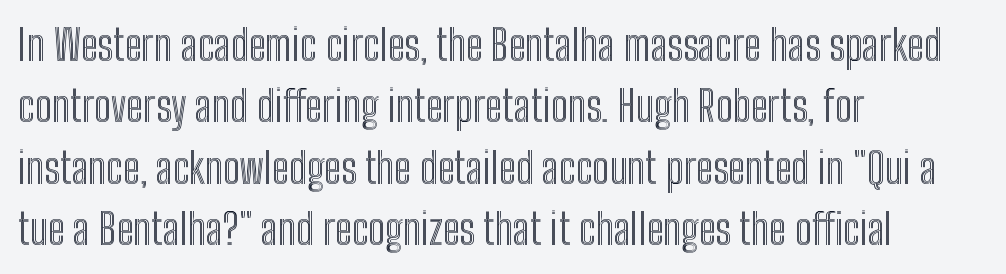
{"italic": "no", "width": "condensed", "x_height": "medium", "monospaced": "no", "underline": "no", "align": "left", "line_spacing": "normal", "line_spacing_ratio": 1.43, "letter_spacing": "normal", "letter_spacing_em": 0.0, "glyph_px": 43}
